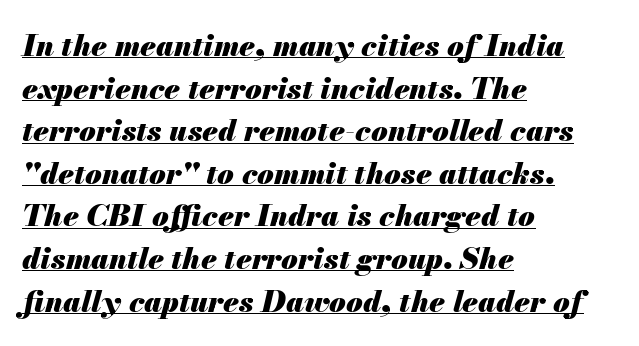
Reading down the column, the eye jumps a familiar distance to each next line. The passage shown leans; its letterforms are oblique. You could not count columns in this text — the font is proportionally spaced. The sample's only ornament is a line tracing under the words.
